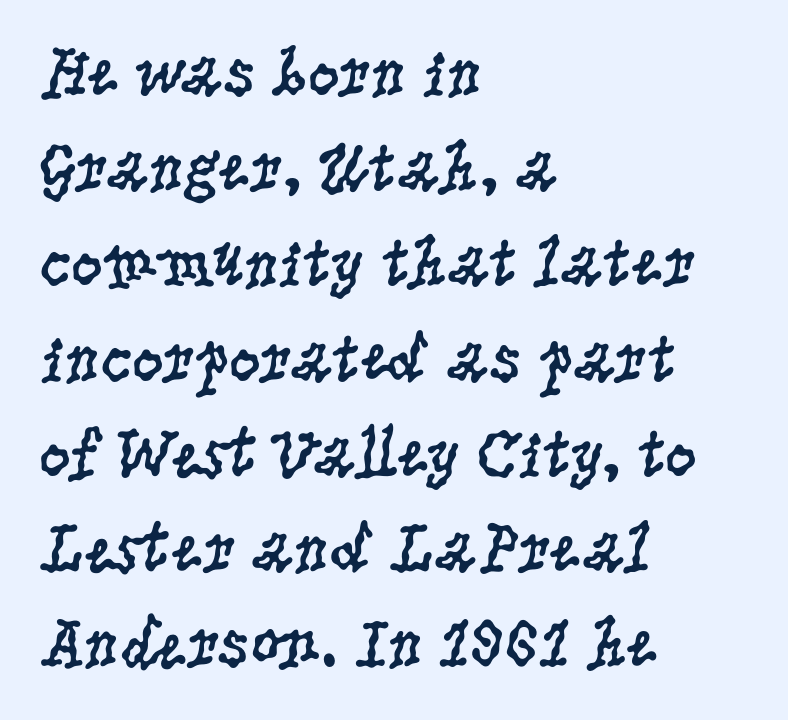
{"serif": "yes", "bold": "no", "weight": "regular", "width": "condensed", "stroke_contrast": "low", "x_height": "large", "monospaced": "no", "underline": "no", "align": "left", "line_spacing": "normal", "line_spacing_ratio": 1.36, "letter_spacing": "normal", "letter_spacing_em": 0.0, "glyph_px": 70}
